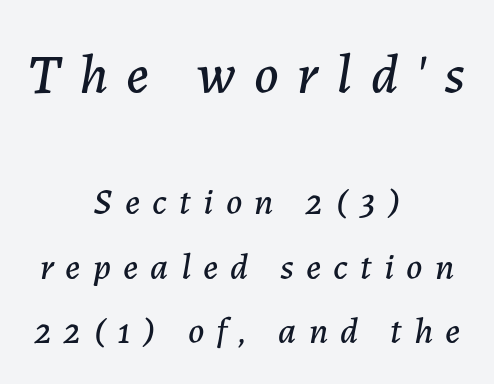
Q: Is the text italic (slanted)? A: Yes, it leans right by about 7 degrees.
Q: Is the text underlined? A: No.
Q: How is the paragraph aligned? A: Centered.
Q: Is the spacing between letters normal or unusually wide? A: Unusually wide.
Q: Which block of text is set in a larger size, the first (top) or the second (bottom)? A: The first (top) one.
Q: Width (condensed, normal, or wide)? A: Normal.
Q: Stroke contrast? A: Low.
Q: x-height? A: Medium.
Q: Monospaced? A: No.
